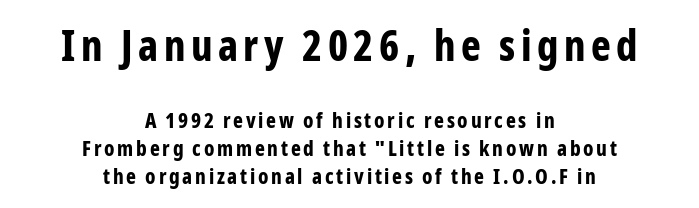
Nothing sits at the stroke ends, so this counts as sans-serif. The more generous point size was reserved for the upper chunk. Quick note: interline space is typical. The gap between lines stays unmarked. I'd describe the lettering as bold — thick and assertive.
